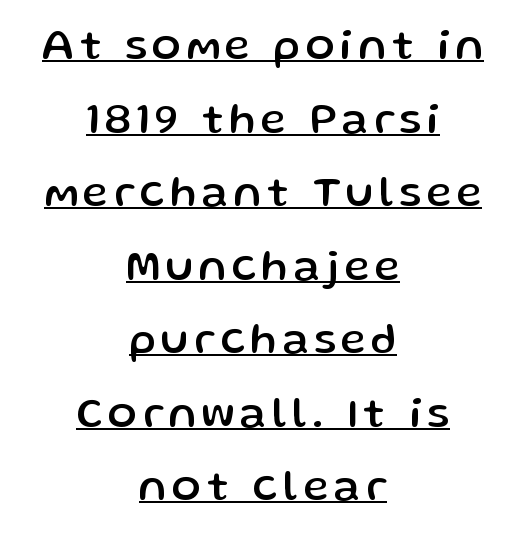
{"serif": "no", "italic": "no", "width": "normal", "stroke_contrast": "low", "x_height": "medium", "monospaced": "no", "underline": "yes", "align": "center", "line_spacing_ratio": 1.71, "glyph_px": 43}
